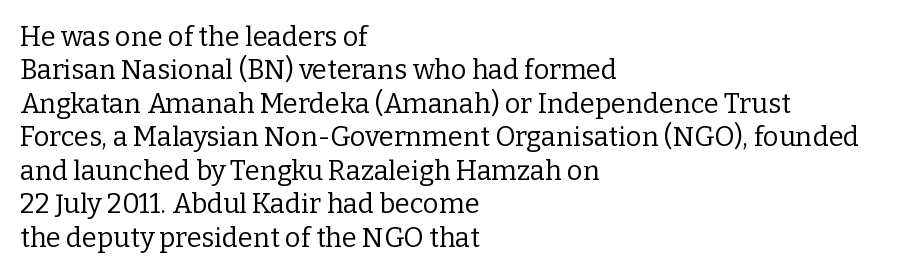
No letter is thick-stroked: the sample isn't bold. This rendering leaves character spacing at its baseline value. A bare baseline throughout the passage. Line beginnings align vertically; line endings do not. This sample uses an upright cut, with every glyph sitting square on the baseline.
